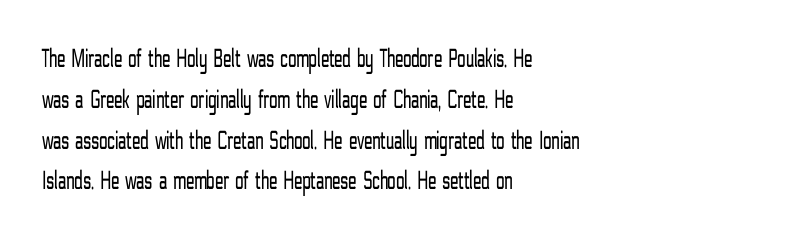
The image shows 27 px text type, upright; set left-aligned, normal line spacing (1.51x), normal letter spacing, not underlined.
